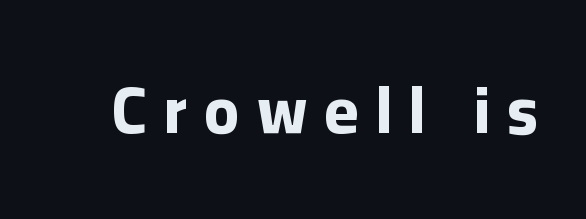
A typesetter would label this face a sans. Look at the tracking — it's clearly loosened, letters drifting apart. Set as a true bold cut, around the 700 mark. The font's upright variant was chosen for this text.
